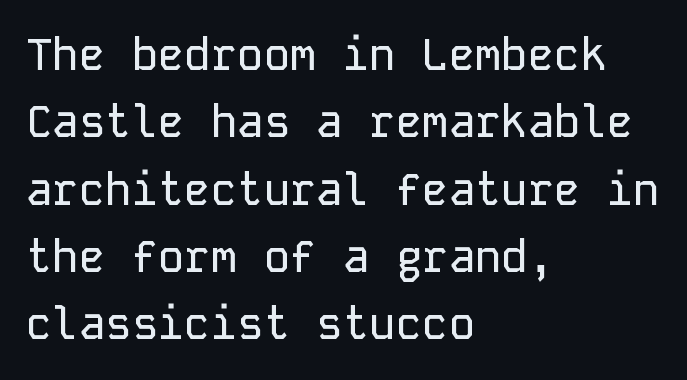
The line-height multiplier appears to be the usual default. A typesetter would label this face a sans. A typesetter would call this monospace, since all characters share one set width. No word sits above an underline. Nope, not italic — everything's standing straight. Default kerning and tracking; the words read as compact shapes.
